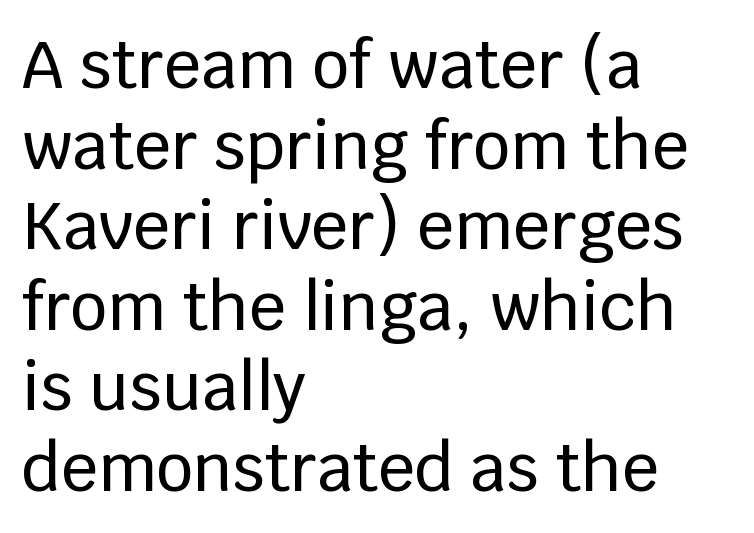
{"serif": "no", "italic": "no", "width": "normal", "stroke_contrast": "low", "x_height": "large", "monospaced": "no", "underline": "no", "align": "left", "line_spacing_ratio": 1.24, "letter_spacing": "normal", "letter_spacing_em": 0.0, "glyph_px": 65}
